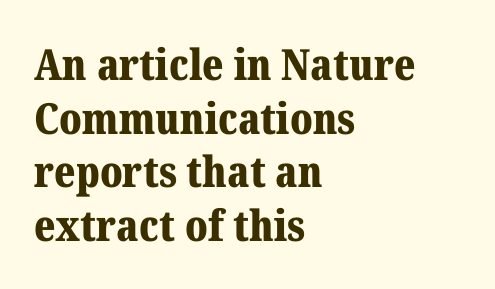
Note the varied advance widths — an 'i' is clearly narrower than an 'm'. The paragraph has a hard left edge and a soft right edge. Honestly, there is no underline to notice here at all. Each glyph is drawn with heavy, bold strokes.
